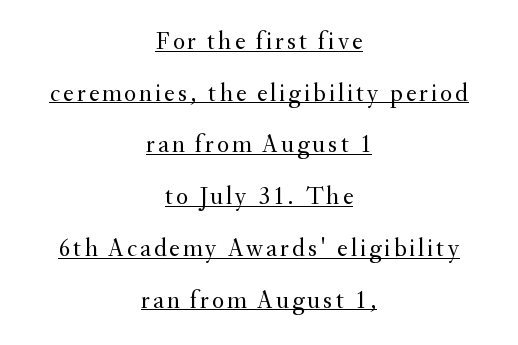
Q: Is the text bold? A: No.
Q: Is the text italic (slanted)? A: No, it is upright.
Q: Is the text underlined? A: Yes.
Q: How is the paragraph aligned? A: Centered.
Q: Is the spacing between lines tight, normal or loose? A: Loose.
